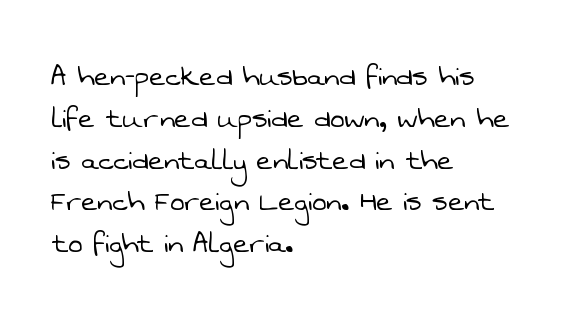
Underlining? Definitely not there. Note: no serifs on the glyphs. Students, note that the glyphs here touch the page at normal intervals. Leftover space on each line is placed entirely after the last word. Counters stay open thanks to moderate or lighter strokes.
